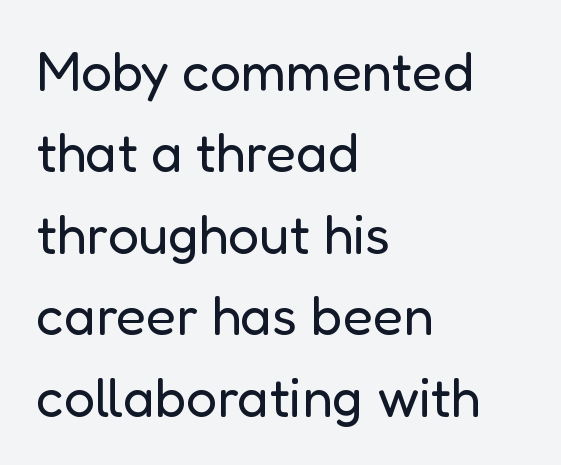
Each letter keeps its own natural width here, so spacing adapts to shape. What's the leading like? Ordinary, nothing unusual. You could call the tracking neutral — neither tight nor loose. This sample is left-justified, so line endings fall wherever the words run out.
